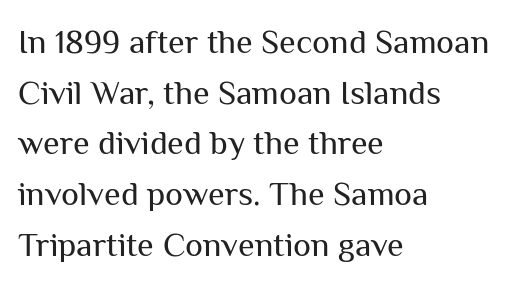
{"serif": "no", "italic": "no", "bold": "no", "weight": "regular", "width": "normal", "stroke_contrast": "medium", "x_height": "medium", "monospaced": "no", "underline": "no", "align": "left", "line_spacing": "normal", "line_spacing_ratio": 1.49, "letter_spacing": "normal", "letter_spacing_em": 0.0, "glyph_px": 34}
